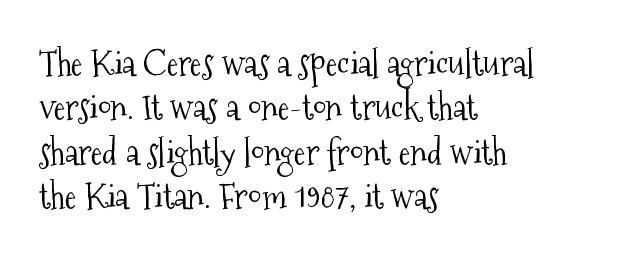
Visually the block forms a straight wall on the left and a jagged coastline on the right. The axis of the letterforms is exactly vertical. Stems and bowls with no extra thickness — not bold. The gaps between neighbouring characters are ordinary and unremarkable. The vertical gap from one line to the next is medium.
